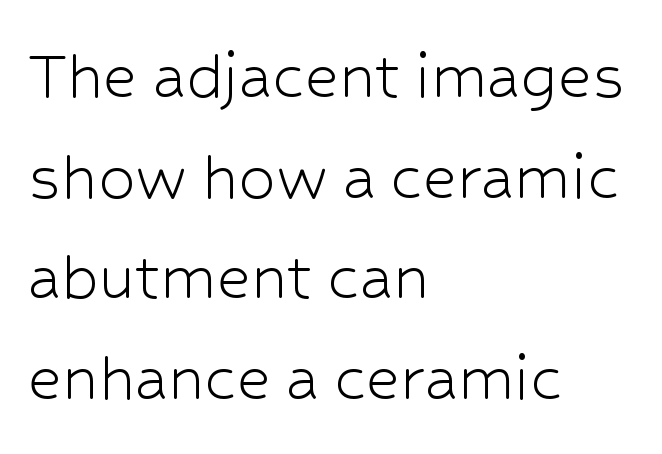
Q: Is the text bold? A: No.
Q: Is the text italic (slanted)? A: No, it is upright.
Q: Is the typeface a serif or a sans-serif typeface? A: Sans-serif.
Q: Is the text underlined? A: No.
Q: How is the paragraph aligned? A: Left-aligned.
Q: Is the spacing between letters normal or unusually wide? A: Normal.
Q: Is the spacing between lines tight, normal or loose? A: Normal.
Q: Width (condensed, normal, or wide)? A: Normal.
Q: Stroke contrast? A: Low.
Q: x-height? A: Medium.
Q: Monospaced? A: No.
